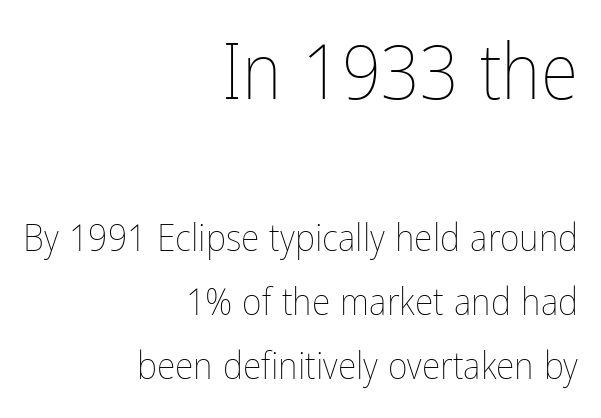
{"italic": "no", "bold": "no", "weight": "thin", "width": "condensed", "stroke_contrast": "low", "x_height": "medium", "monospaced": "no", "underline": "no", "align": "right", "line_spacing": "normal", "line_spacing_ratio": 1.68, "letter_spacing": "normal", "letter_spacing_em": 0.0, "larger_block": "first", "size_ratio": 2.03, "glyph_px": 77}
